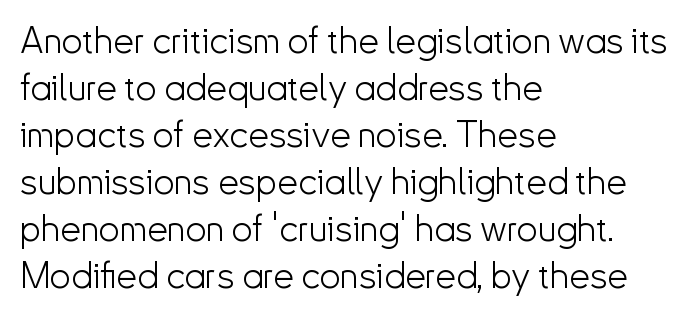
The image shows 37 px light sans-serif type, upright; set left-aligned, normal line spacing (1.27x), normal letter spacing, not underlined; low stroke contrast and a small x-height.
